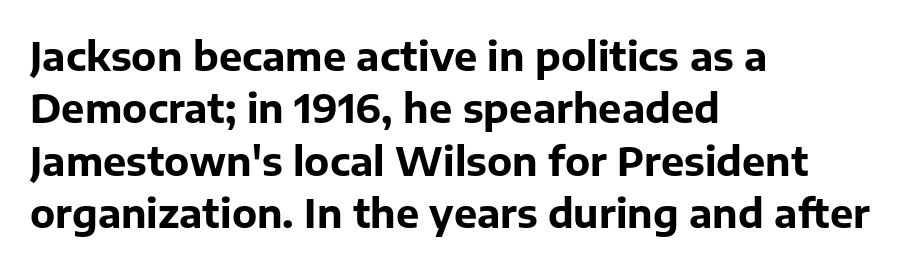
{"serif": "no", "italic": "no", "bold": "yes", "weight": "bold", "width": "normal", "stroke_contrast": "low", "x_height": "medium", "monospaced": "no", "underline": "no", "align": "left", "line_spacing": "normal", "line_spacing_ratio": 1.34, "letter_spacing": "normal", "letter_spacing_em": 0.0, "glyph_px": 39}
